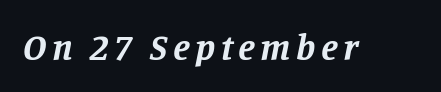
The passage shown is not underscored anywhere. I'd describe the lettering as bold — thick and assertive. The rendering applies a slant to the glyphs. Varying glyph widths throughout — classic text-font behaviour. Typographically, this falls in the serif category.
